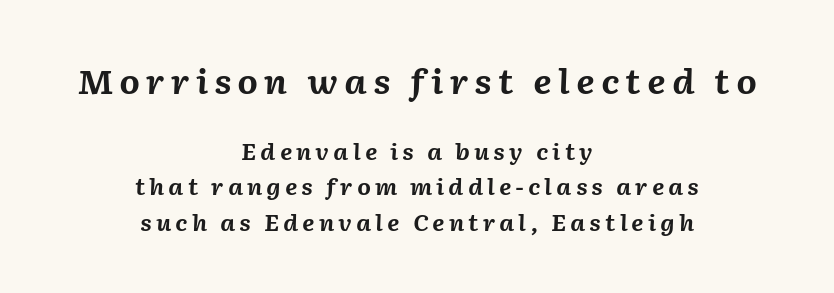
{"italic": "yes", "lean": "right", "slant_degrees": 2, "bold": "yes", "weight": "bold", "width": "normal", "stroke_contrast": "medium", "x_height": "medium", "monospaced": "no", "underline": "no", "align": "center", "line_spacing": "normal", "line_spacing_ratio": 1.6, "larger_block": "first", "size_ratio": 1.5, "glyph_px": 33}
